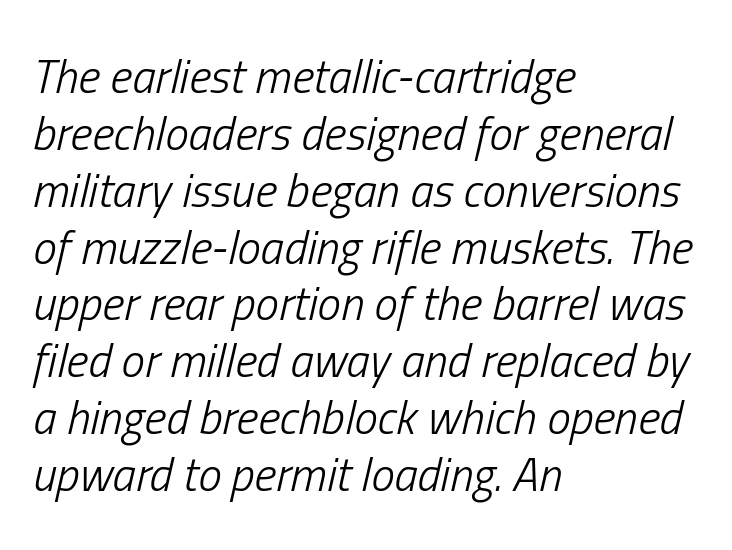
Q: Is the text bold? A: No.
Q: Is the text italic (slanted)? A: Yes, it leans right by about 13 degrees.
Q: Is the text underlined? A: No.
Q: How is the paragraph aligned? A: Left-aligned.
Q: Is the spacing between letters normal or unusually wide? A: Normal.
Q: Width (condensed, normal, or wide)? A: Condensed.
Q: Stroke contrast? A: Low.
Q: x-height? A: Medium.
Q: Monospaced? A: No.
